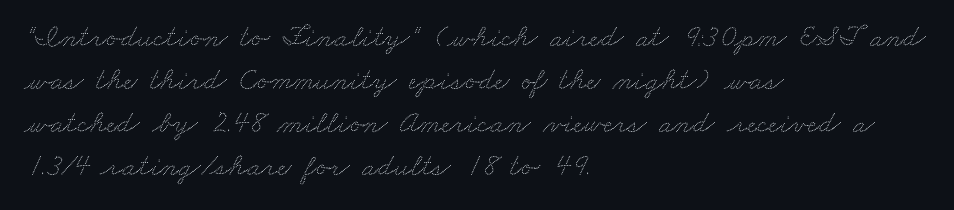
The image shows 31 px wide type; set left-aligned, normal line spacing (1.39x), normal letter spacing, not underlined; low stroke contrast and a small x-height.
